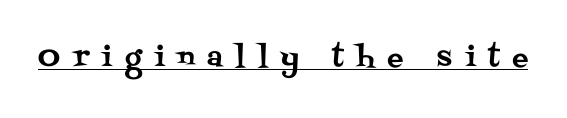
Q: Is the text italic (slanted)? A: No, it is upright.
Q: Is the text underlined? A: Yes.
Q: Is the spacing between letters normal or unusually wide? A: Unusually wide.
